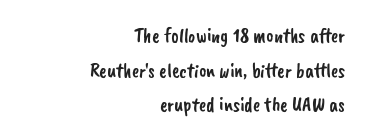
Q: Is the text underlined? A: No.
Q: How is the paragraph aligned? A: Right-aligned.
Q: Is the spacing between letters normal or unusually wide? A: Normal.
